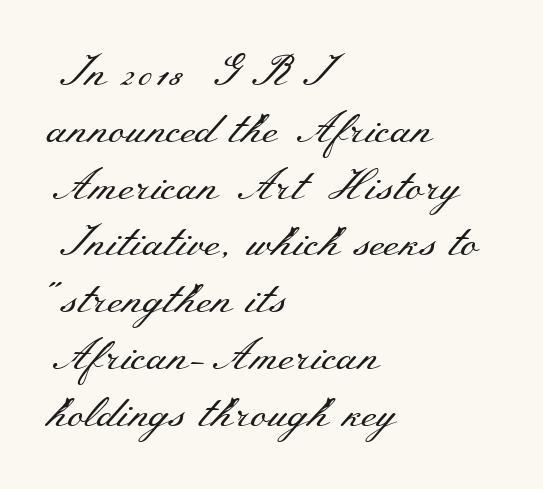
The image shows 43 px regular-weight, wide serif type; set left-aligned, normal line spacing (1.32x), normal letter spacing, not underlined; medium stroke contrast and a small x-height.
